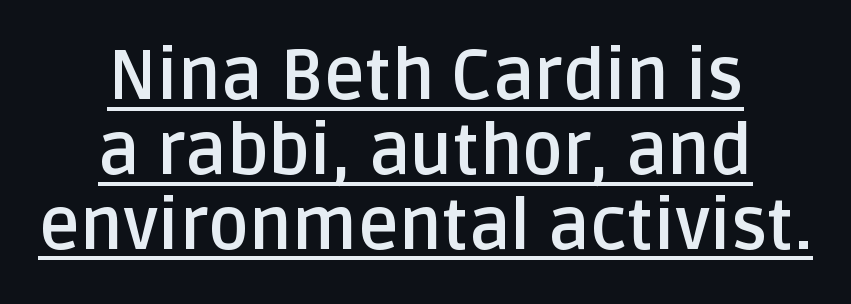
Q: Is the text bold? A: Yes.
Q: Is the text italic (slanted)? A: No, it is upright.
Q: Is the typeface a serif or a sans-serif typeface? A: Sans-serif.
Q: Is the text underlined? A: Yes.
Q: How is the paragraph aligned? A: Centered.
Q: Is the spacing between letters normal or unusually wide? A: Normal.
Q: Is the spacing between lines tight, normal or loose? A: Tight.
Q: Width (condensed, normal, or wide)? A: Normal.
Q: Stroke contrast? A: Low.
Q: x-height? A: Large.
Q: Monospaced? A: No.
